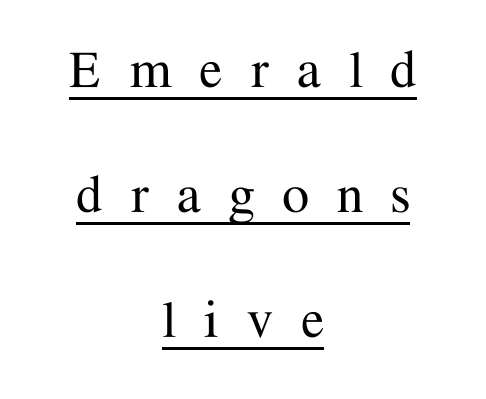
{"serif": "yes", "italic": "no", "width": "normal", "stroke_contrast": "medium", "x_height": "medium", "monospaced": "no", "underline": "yes", "align": "center", "line_spacing": "loose", "line_spacing_ratio": 2.05, "letter_spacing": "wide", "letter_spacing_em": 0.47, "glyph_px": 61}
